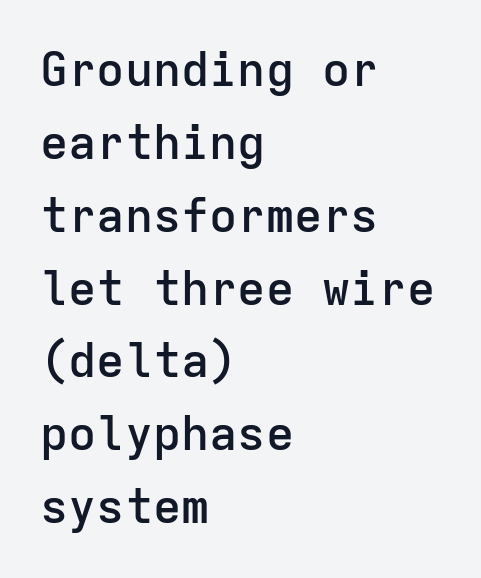
{"serif": "no", "italic": "no", "bold": "semi", "weight": "semibold", "width": "normal", "stroke_contrast": "low", "x_height": "medium", "monospaced": "yes", "underline": "no", "align": "left", "line_spacing": "normal", "line_spacing_ratio": 1.55, "letter_spacing": "normal", "letter_spacing_em": 0.0, "glyph_px": 47}
